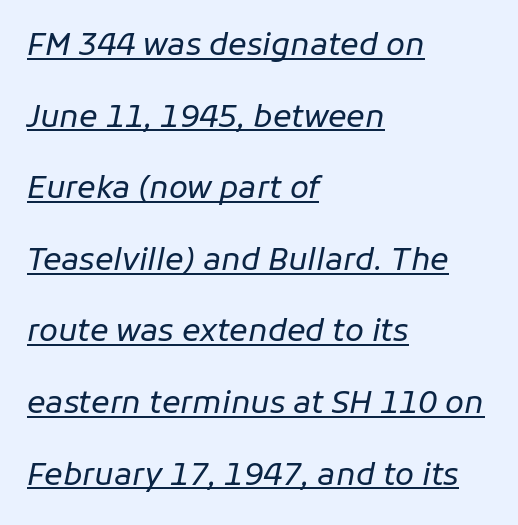
Is there an underline? Yes — a line sits under the letters. Counters stay open thanks to moderate or lighter strokes. This is oblique type, the kind used for emphasis or titles. You could not count columns in this text — the font is proportionally spaced.
